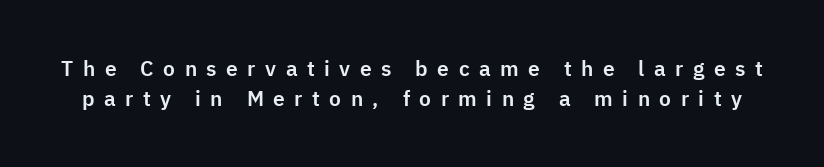
A roman cut, with each character standing at attention. Words appear elongated and porous because spacing is wide. A clean baseline with only descenders dipping below it. Evenly set lines give the paragraph a standard silhouette.
